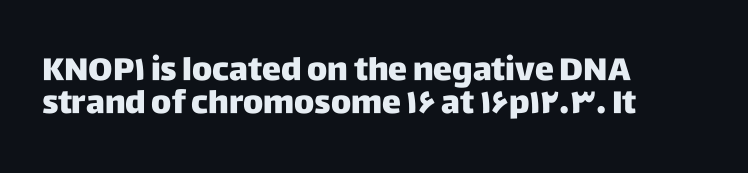
The image shows 32 px sans-serif type, upright; set left-aligned, tight line spacing (1.04x), normal letter spacing, not underlined; low stroke contrast and a large x-height.
